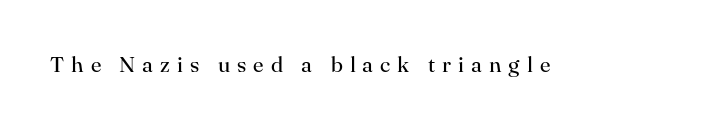
{"italic": "no", "bold": "no", "underline": "no", "letter_spacing": "wide", "letter_spacing_em": 0.32, "glyph_px": 22}
